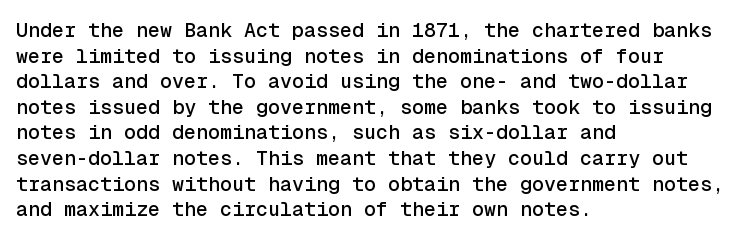
{"italic": "no", "underline": "no", "align": "left", "line_spacing": "normal", "line_spacing_ratio": 1.28, "letter_spacing": "normal", "letter_spacing_em": 0.0, "glyph_px": 20}
